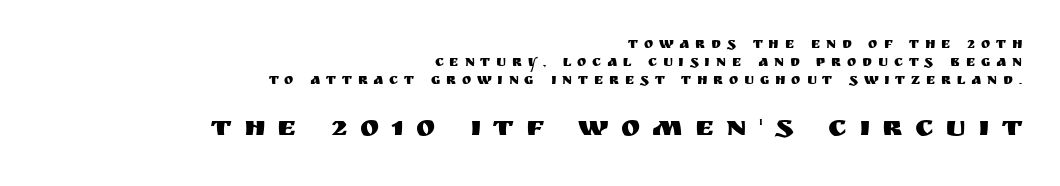
Q: Is the text italic (slanted)? A: No, it is upright.
Q: Is the typeface a serif or a sans-serif typeface? A: Sans-serif.
Q: Is the text underlined? A: No.
Q: How is the paragraph aligned? A: Right-aligned.
Q: Is the spacing between letters normal or unusually wide? A: Unusually wide.
Q: Is the spacing between lines tight, normal or loose? A: Normal.
Q: Which block of text is set in a larger size, the first (top) or the second (bottom)? A: The second (bottom) one.
Q: Width (condensed, normal, or wide)? A: Normal.
Q: Stroke contrast? A: Medium.
Q: x-height? A: Large.
Q: Monospaced? A: No.
